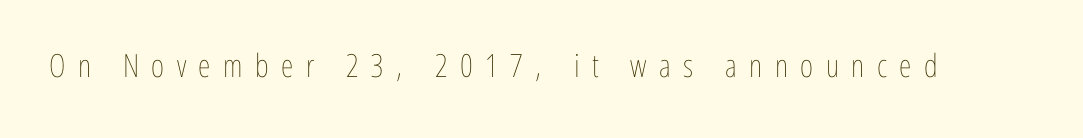
Look at the tracking — it's clearly loosened, letters drifting apart. Posture: straight, roman, zero tilt. The letters advance in unequal steps, a hallmark of proportional type. The area under the type is left untouched. Is the type heavy? It reads as light-to-regular instead.
